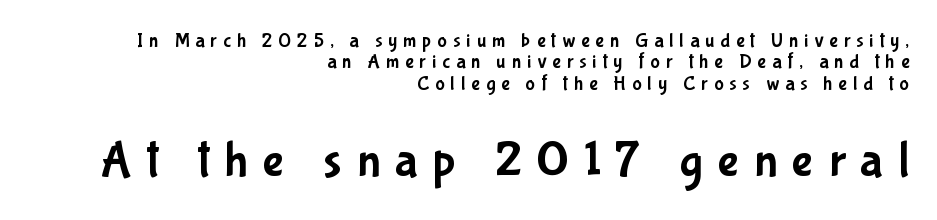
Q: Is the text italic (slanted)? A: No, it is upright.
Q: Is the typeface a serif or a sans-serif typeface? A: Sans-serif.
Q: Is the text underlined? A: No.
Q: How is the paragraph aligned? A: Right-aligned.
Q: Is the spacing between letters normal or unusually wide? A: Unusually wide.
Q: Is the spacing between lines tight, normal or loose? A: Tight.
Q: Which block of text is set in a larger size, the first (top) or the second (bottom)? A: The second (bottom) one.
Q: Width (condensed, normal, or wide)? A: Condensed.
Q: Stroke contrast? A: Low.
Q: x-height? A: Medium.
Q: Monospaced? A: No.
